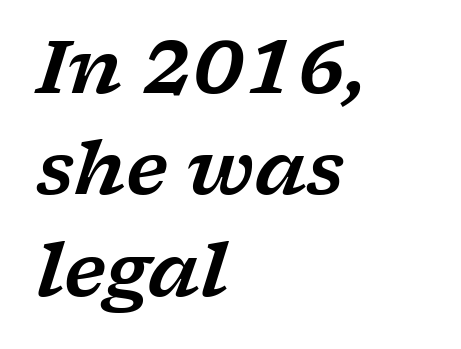
{"serif": "yes", "italic": "yes", "lean": "right", "slant_degrees": 17, "width": "wide", "stroke_contrast": "low", "x_height": "medium", "monospaced": "no", "underline": "no", "align": "left", "line_spacing": "normal", "line_spacing_ratio": 1.39, "letter_spacing": "normal", "letter_spacing_em": 0.0, "glyph_px": 73}
